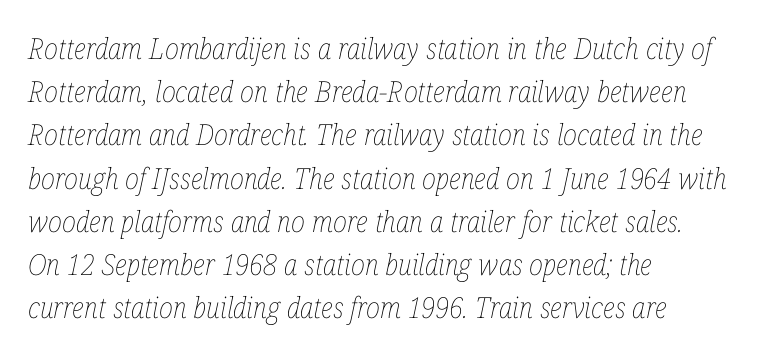
The image shows 29 px thin, condensed type, italic (leaning right); set left-aligned, normal line spacing (1.49x), normal letter spacing, not underlined; low stroke contrast and a medium x-height.
